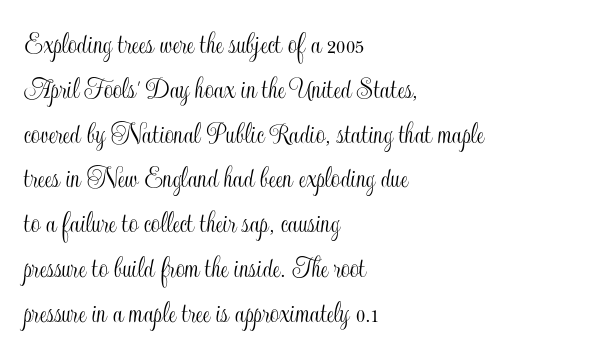
Q: Is the text italic (slanted)? A: Yes.
Q: Is the text underlined? A: No.
Q: How is the paragraph aligned? A: Left-aligned.
Q: Is the spacing between letters normal or unusually wide? A: Normal.
Q: Is the spacing between lines tight, normal or loose? A: Normal.
Q: Width (condensed, normal, or wide)? A: Condensed.
Q: x-height? A: Small.
Q: Monospaced? A: No.
